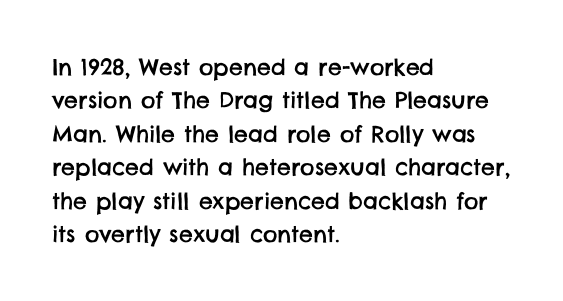
Q: Is the text underlined? A: No.
Q: How is the paragraph aligned? A: Left-aligned.
Q: Is the spacing between letters normal or unusually wide? A: Normal.
Q: Is the spacing between lines tight, normal or loose? A: Normal.
